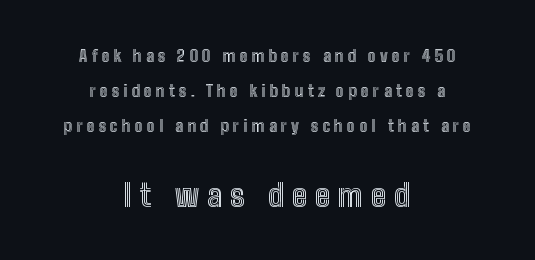
Compared with a flush-left layout, this one balances lines on the center instead. Someone cranked the tracking dial way up on this one. The vertical gap from one line to the next is large. The letters advance in unequal steps, a hallmark of proportional type.
